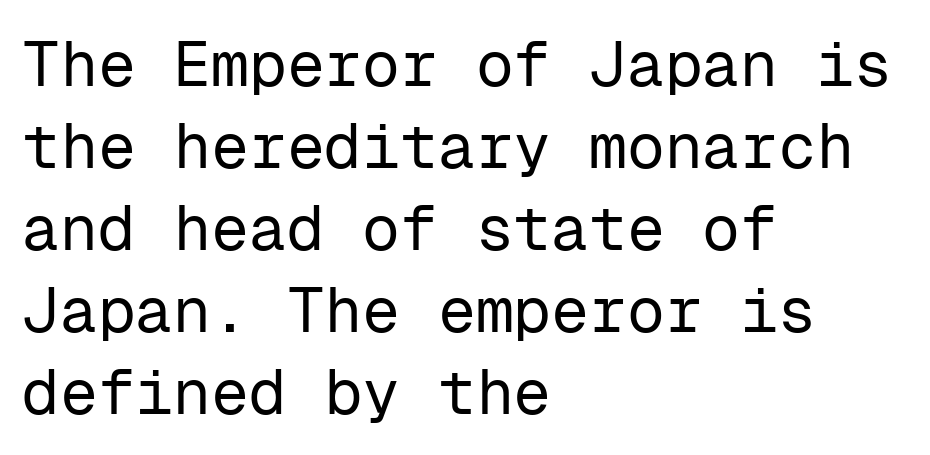
Monospaced: the letters line up in strict vertical columns. The letters stand straight up with perfectly vertical stems. Typographically, this falls in the sans-serif category. Rows of type keep a routine distance in the vertical direction.
